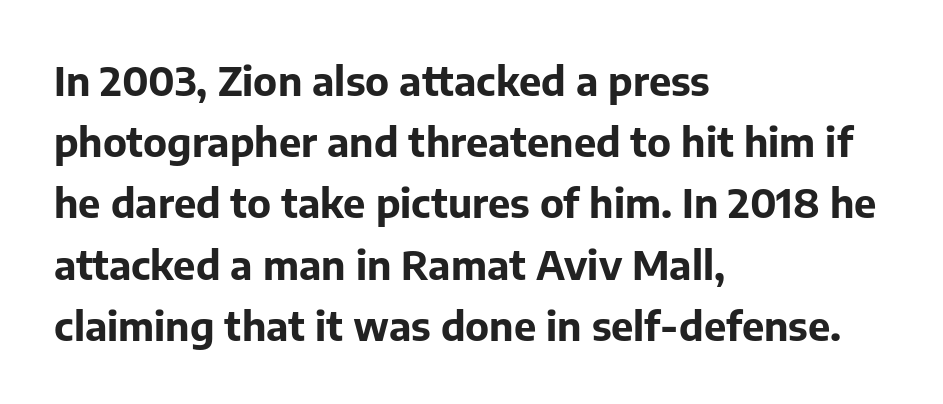
Character widths vary here, with narrow letters taking less room than wide ones. A normal amount of white space separates one row of letters from the next. Letter spacing: default. The glyphs in this specimen are sans serif. The space beneath each line is pristine and unruled. A student would call this left alignment; a typographer would say flush left, rag right.
